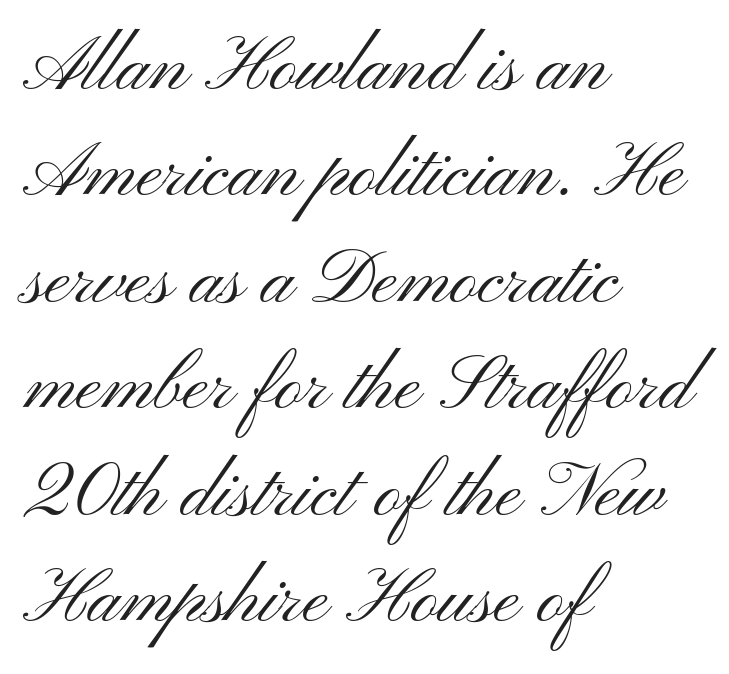
Q: Is the text bold? A: No.
Q: Is the text italic (slanted)? A: Yes.
Q: Is the typeface a serif or a sans-serif typeface? A: Sans-serif.
Q: Is the text underlined? A: No.
Q: How is the paragraph aligned? A: Left-aligned.
Q: Is the spacing between letters normal or unusually wide? A: Normal.
Q: Is the spacing between lines tight, normal or loose? A: Normal.
Q: Width (condensed, normal, or wide)? A: Wide.
Q: Stroke contrast? A: Medium.
Q: x-height? A: Small.
Q: Monospaced? A: No.
